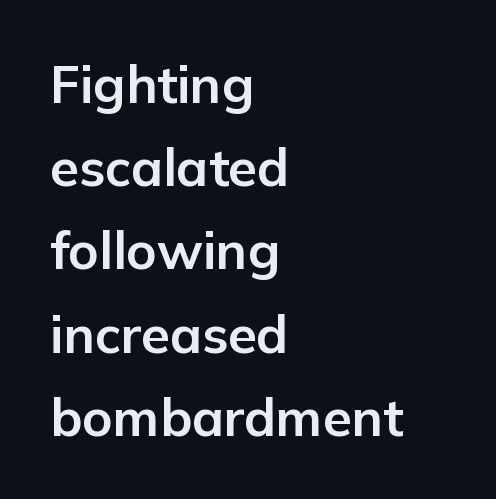
Observe the absence of serifs on each vertical stroke in this sample. The line texture is even and compact thanks to regular tracking. Compared with a centered layout, this one pins lines to the left instead. Successive baselines arrive at the customary interval. The characters look thick and weighty, a clear bold.
